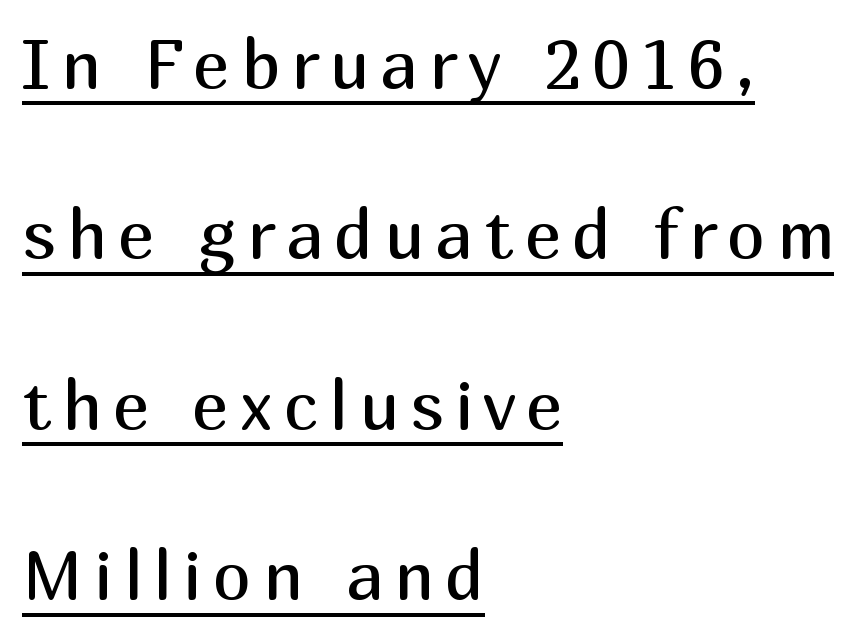
{"serif": "no", "italic": "no", "bold": "no", "weight": "regular", "width": "normal", "stroke_contrast": "medium", "x_height": "medium", "monospaced": "no", "underline": "yes", "align": "left", "line_spacing": "loose", "line_spacing_ratio": 2.47, "glyph_px": 69}
